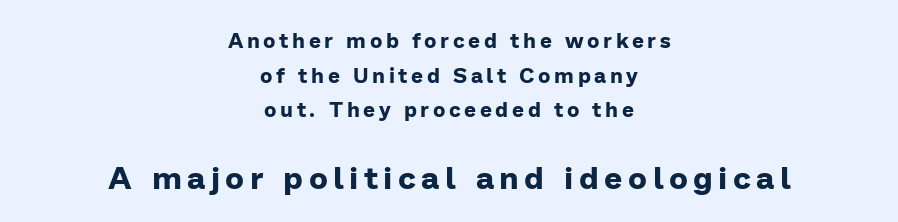
Q: Is the text bold? A: Yes.
Q: Is the text italic (slanted)? A: No, it is upright.
Q: Is the typeface a serif or a sans-serif typeface? A: Sans-serif.
Q: Is the text underlined? A: No.
Q: How is the paragraph aligned? A: Centered.
Q: Is the spacing between lines tight, normal or loose? A: Normal.
Q: Which block of text is set in a larger size, the first (top) or the second (bottom)? A: The second (bottom) one.
Q: Width (condensed, normal, or wide)? A: Normal.
Q: Stroke contrast? A: Low.
Q: x-height? A: Medium.
Q: Monospaced? A: No.
